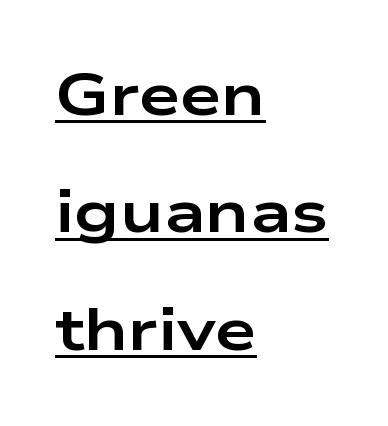
Q: Is the text bold? A: Yes.
Q: Is the text italic (slanted)? A: No, it is upright.
Q: Is the typeface a serif or a sans-serif typeface? A: Sans-serif.
Q: Is the text underlined? A: Yes.
Q: How is the paragraph aligned? A: Left-aligned.
Q: Is the spacing between letters normal or unusually wide? A: Normal.
Q: Is the spacing between lines tight, normal or loose? A: Loose.
Q: Width (condensed, normal, or wide)? A: Wide.
Q: Stroke contrast? A: Low.
Q: x-height? A: Medium.
Q: Monospaced? A: No.
